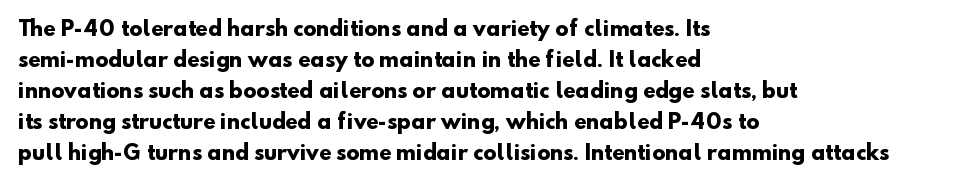
{"bold": "yes", "underline": "no", "align": "left", "line_spacing": "normal", "line_spacing_ratio": 1.55, "letter_spacing": "normal", "letter_spacing_em": 0.0, "glyph_px": 20}
